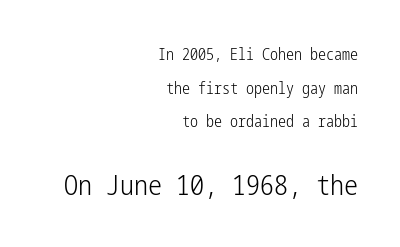
Q: Is the text bold? A: No.
Q: Is the text italic (slanted)? A: No, it is upright.
Q: Is the typeface a serif or a sans-serif typeface? A: Sans-serif.
Q: Is the text underlined? A: No.
Q: How is the paragraph aligned? A: Right-aligned.
Q: Is the spacing between letters normal or unusually wide? A: Normal.
Q: Is the spacing between lines tight, normal or loose? A: Loose.
Q: Which block of text is set in a larger size, the first (top) or the second (bottom)? A: The second (bottom) one.
Q: Width (condensed, normal, or wide)? A: Condensed.
Q: Stroke contrast? A: Low.
Q: x-height? A: Medium.
